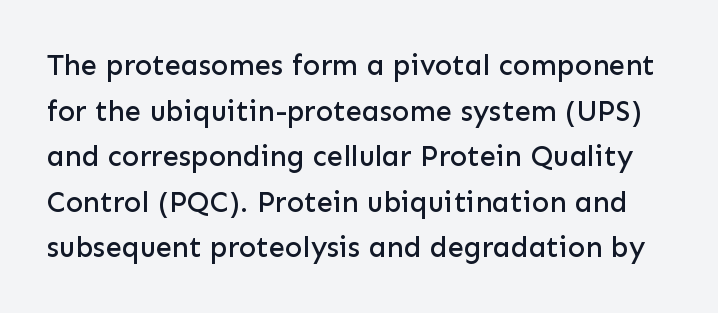
{"serif": "no", "italic": "no", "width": "normal", "stroke_contrast": "low", "x_height": "medium", "monospaced": "no", "underline": "no", "line_spacing": "normal", "line_spacing_ratio": 1.57, "letter_spacing": "normal", "letter_spacing_em": 0.0, "glyph_px": 29}
